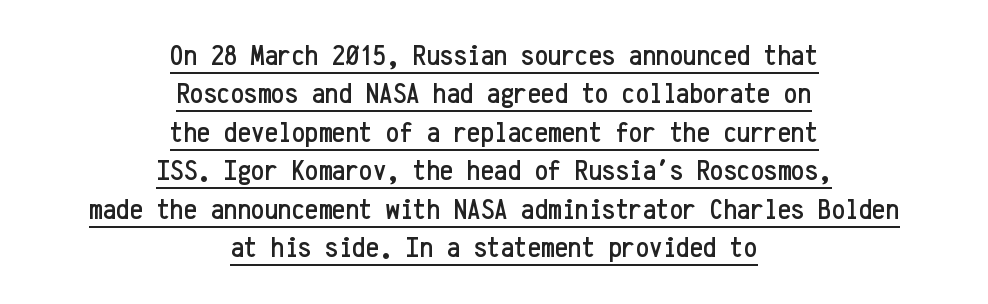
The passage shown is typeset with a sans-serif family. Students, observe: this is what conventionally led text looks like. What decoration does the sample have? An underline. Tracking here is standard; glyphs follow each other at the usual distance.
